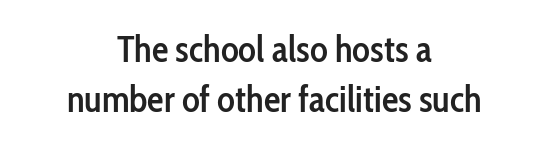
The image shows 37 px semibold, condensed sans-serif type, upright; set centered, normal line spacing (1.34x), normal letter spacing, not underlined; low stroke contrast and a medium x-height.
